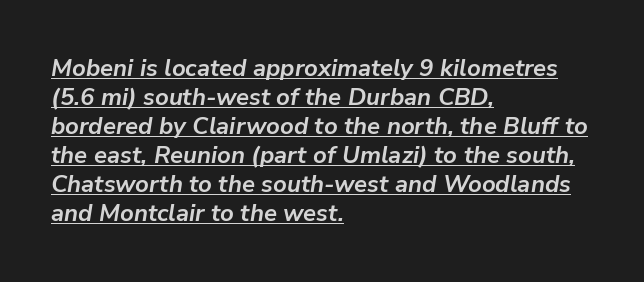
{"italic": "yes", "lean": "right", "slant_degrees": 9, "bold": "yes", "underline": "yes", "align": "left", "line_spacing_ratio": 1.21, "letter_spacing": "normal", "letter_spacing_em": 0.0, "glyph_px": 24}
